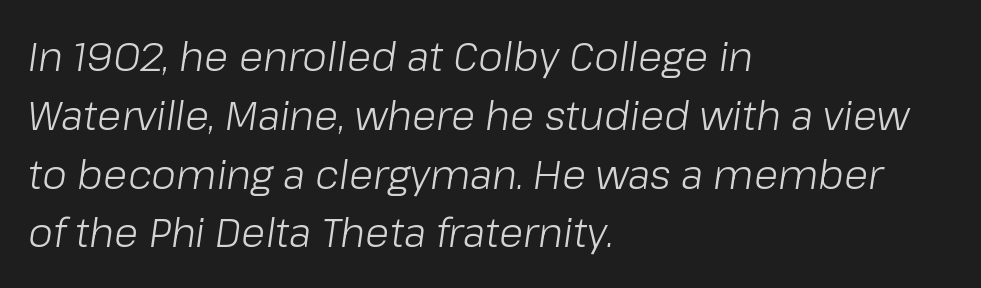
Q: Is the text bold? A: No.
Q: Is the text italic (slanted)? A: Yes, it leans right by about 8 degrees.
Q: Is the text underlined? A: No.
Q: How is the paragraph aligned? A: Left-aligned.
Q: Is the spacing between letters normal or unusually wide? A: Normal.
Q: Is the spacing between lines tight, normal or loose? A: Normal.
Q: Width (condensed, normal, or wide)? A: Normal.
Q: Stroke contrast? A: Low.
Q: x-height? A: Medium.
Q: Monospaced? A: No.
